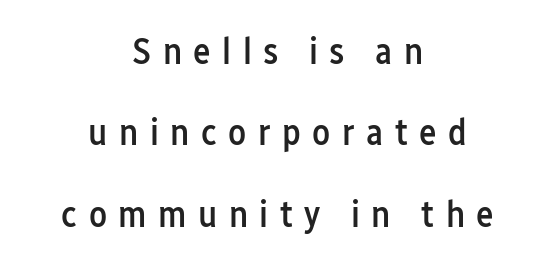
Q: Is the text bold? A: Semi-bold.
Q: Is the text italic (slanted)? A: No, it is upright.
Q: Is the typeface a serif or a sans-serif typeface? A: Sans-serif.
Q: Is the text underlined? A: No.
Q: How is the paragraph aligned? A: Centered.
Q: Is the spacing between letters normal or unusually wide? A: Unusually wide.
Q: Is the spacing between lines tight, normal or loose? A: Loose.
Q: Width (condensed, normal, or wide)? A: Condensed.
Q: Stroke contrast? A: Low.
Q: x-height? A: Medium.
Q: Monospaced? A: No.
